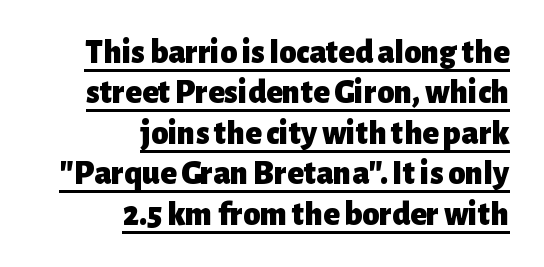
The image shows 34 px heavy sans-serif type, upright; set right-aligned, line spacing 1.19x, normal letter spacing, underlined; low stroke contrast and a medium x-height.
